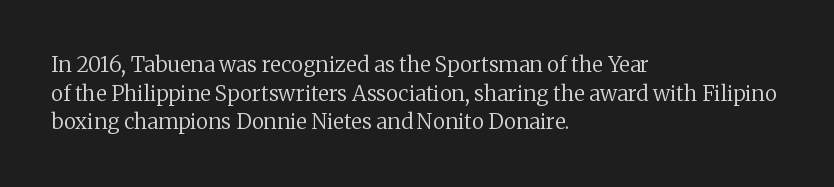
Line beginnings align vertically; line endings do not. Whoever set this chose a conventional vertical rhythm. Stroke mass is kept to a normal reading level or below. Nobody touched the tracking dial on this one.
